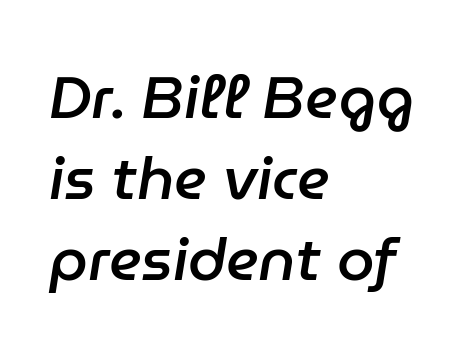
Q: Is the text bold? A: Semi-bold.
Q: Is the text italic (slanted)? A: Yes, it leans right by about 9 degrees.
Q: Is the text underlined? A: No.
Q: How is the paragraph aligned? A: Left-aligned.
Q: Is the spacing between letters normal or unusually wide? A: Normal.
Q: Is the spacing between lines tight, normal or loose? A: Normal.
Q: Width (condensed, normal, or wide)? A: Normal.
Q: Stroke contrast? A: Low.
Q: x-height? A: Medium.
Q: Monospaced? A: No.
